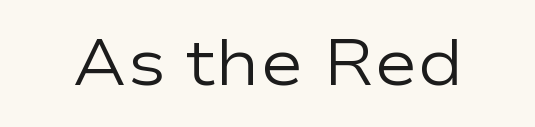
{"serif": "no", "italic": "no", "bold": "no", "weight": "regular", "width": "wide", "stroke_contrast": "low", "x_height": "medium", "monospaced": "no", "underline": "no", "letter_spacing": "normal", "letter_spacing_em": 0.0, "glyph_px": 65}
